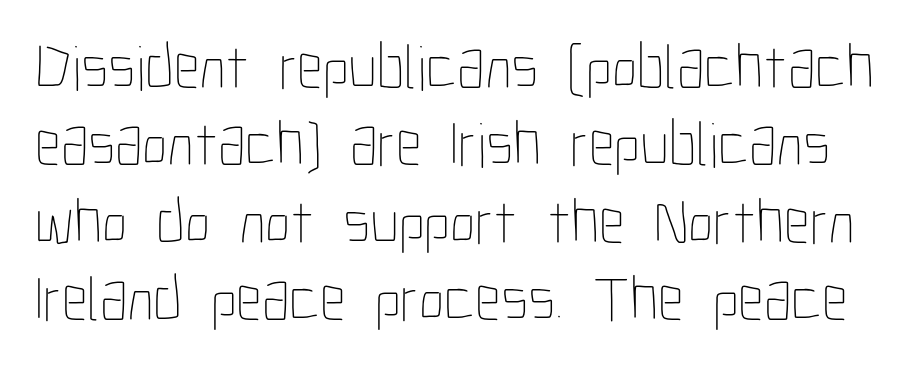
{"italic": "no", "bold": "no", "weight": "thin", "width": "condensed", "stroke_contrast": "low", "x_height": "medium", "monospaced": "no", "underline": "no", "line_spacing_ratio": 1.21, "letter_spacing": "normal", "letter_spacing_em": 0.0, "glyph_px": 64}
